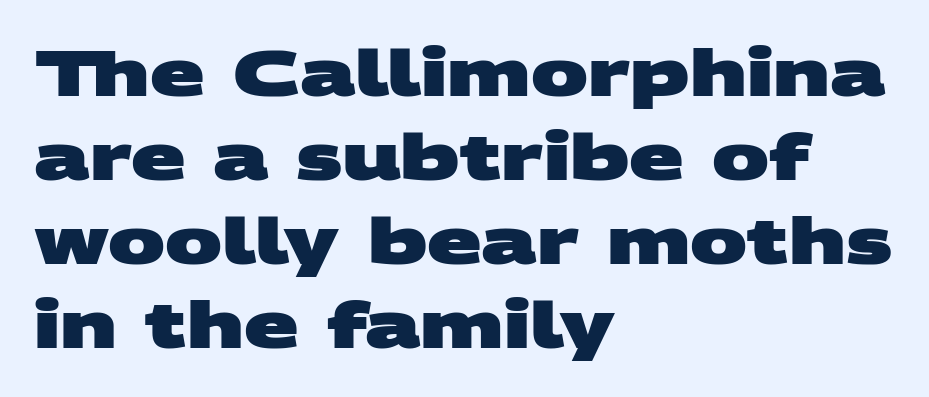
{"serif": "no", "bold": "yes", "weight": "heavy", "width": "wide", "stroke_contrast": "medium", "x_height": "large", "monospaced": "no", "underline": "no", "align": "left", "line_spacing": "normal", "line_spacing_ratio": 1.31, "letter_spacing": "normal", "letter_spacing_em": 0.0, "glyph_px": 64}
